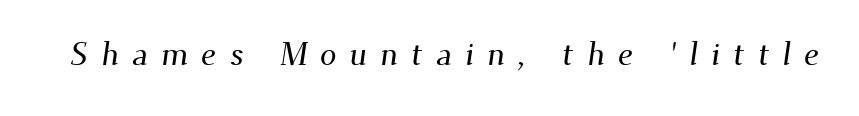
The rendering uses natural spacing where letterforms have individual widths. Small tapered or slab feet sit at the stroke ends, so this counts as serif. Anything drawn beneath the words? Only blank space. The line texture is sparse and dotted thanks to wide tracking.
